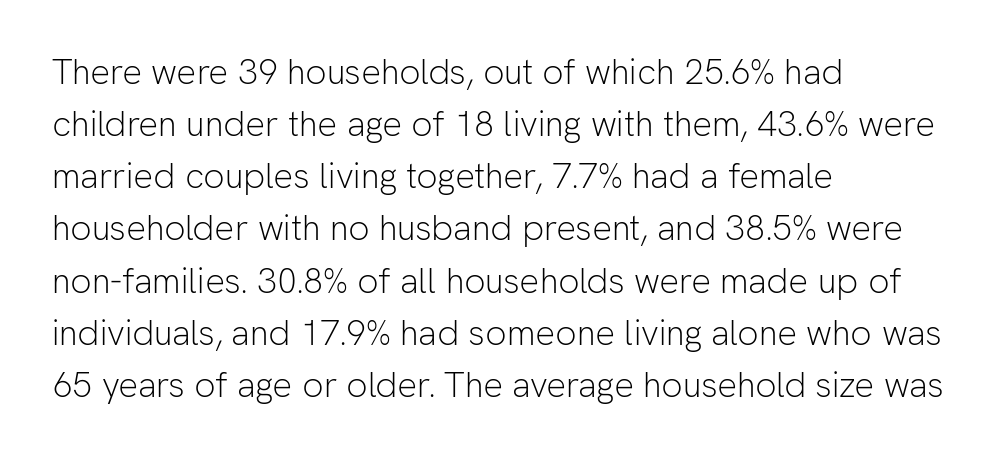
Q: Is the text bold? A: No.
Q: Is the text italic (slanted)? A: No, it is upright.
Q: Is the typeface a serif or a sans-serif typeface? A: Sans-serif.
Q: Is the text underlined? A: No.
Q: How is the paragraph aligned? A: Left-aligned.
Q: Is the spacing between letters normal or unusually wide? A: Normal.
Q: Is the spacing between lines tight, normal or loose? A: Normal.
Q: Width (condensed, normal, or wide)? A: Normal.
Q: Stroke contrast? A: Low.
Q: x-height? A: Medium.
Q: Monospaced? A: No.
